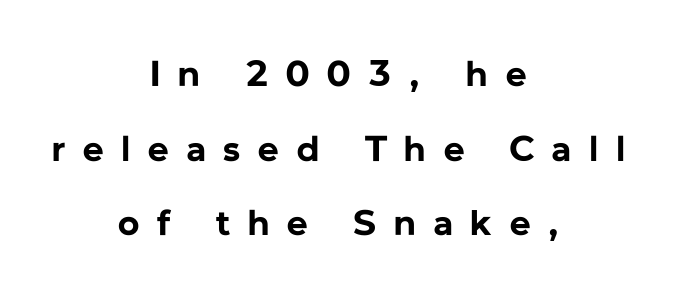
The image shows 36 px bold sans-serif type, upright; set centered, loose line spacing (2.07x), unusually wide letter spacing (+0.5 em), not underlined; low stroke contrast and a medium x-height.
